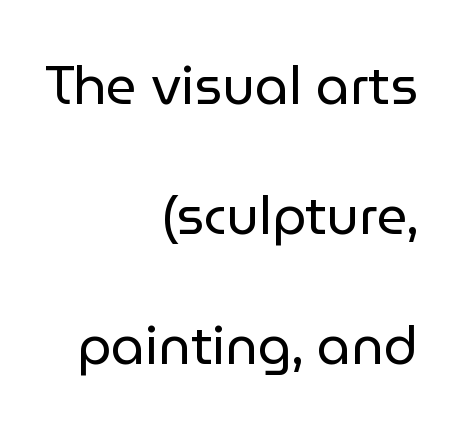
Q: Is the text bold? A: No.
Q: Is the text italic (slanted)? A: No, it is upright.
Q: Is the typeface a serif or a sans-serif typeface? A: Sans-serif.
Q: Is the text underlined? A: No.
Q: How is the paragraph aligned? A: Right-aligned.
Q: Is the spacing between letters normal or unusually wide? A: Normal.
Q: Is the spacing between lines tight, normal or loose? A: Loose.
Q: Width (condensed, normal, or wide)? A: Normal.
Q: Stroke contrast? A: Low.
Q: x-height? A: Medium.
Q: Monospaced? A: No.
